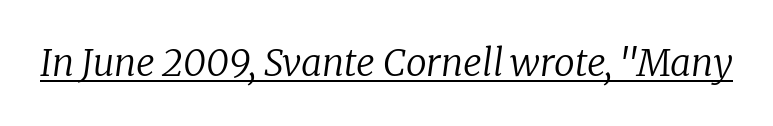
The image shows 37 px regular-weight serif type, italic (leaning right); set normal letter spacing, underlined; low stroke contrast and a medium x-height.
